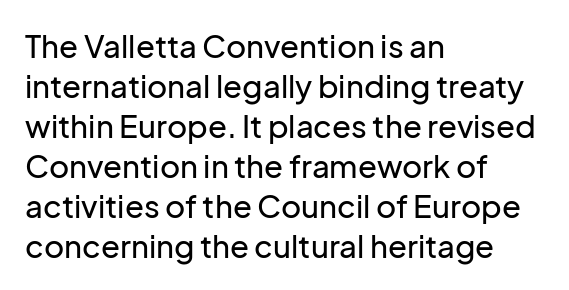
The image shows 31 px sans-serif type, upright; set left-aligned, normal line spacing (1.29x), normal letter spacing, not underlined; low stroke contrast and a medium x-height.
